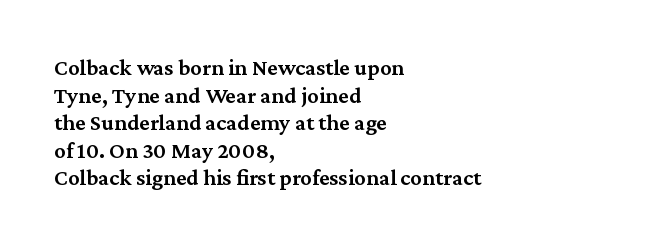
One-word summary of the alignment: left. The strokes are fattened partway — semibold, not bold. The letters stand straight up with perfectly vertical stems. The tracking reads as untouched default to a designer's eye.
